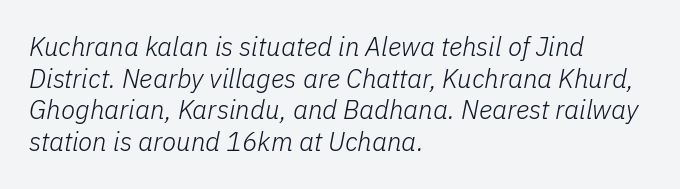
Q: Is the text bold? A: No.
Q: Is the text italic (slanted)? A: Yes, it leans right by about 11 degrees.
Q: Is the text underlined? A: No.
Q: How is the paragraph aligned? A: Left-aligned.
Q: Is the spacing between letters normal or unusually wide? A: Normal.
